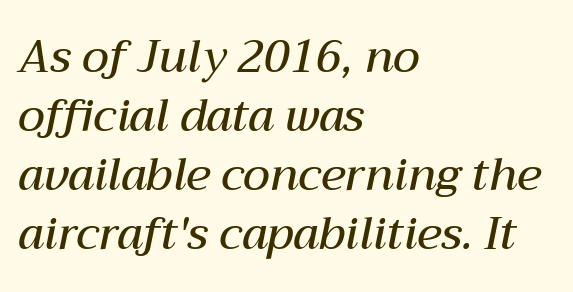
Q: Is the text bold? A: Semi-bold.
Q: Is the text italic (slanted)? A: Yes, it leans right by about 12 degrees.
Q: Is the text underlined? A: No.
Q: How is the paragraph aligned? A: Left-aligned.
Q: Is the spacing between letters normal or unusually wide? A: Normal.
Q: Is the spacing between lines tight, normal or loose? A: Normal.
Q: Width (condensed, normal, or wide)? A: Normal.
Q: Stroke contrast? A: Medium.
Q: x-height? A: Medium.
Q: Monospaced? A: No.
